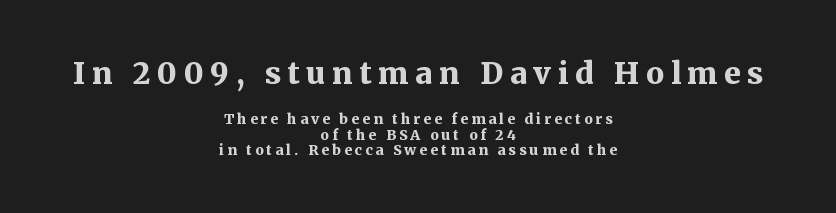
The image shows 30 px bold serif type, upright; set centered, tight line spacing (1.08x), unusually wide letter spacing (+0.22 em), not underlined; the first (top) block is 2.14x larger; medium stroke contrast and a medium x-height.
